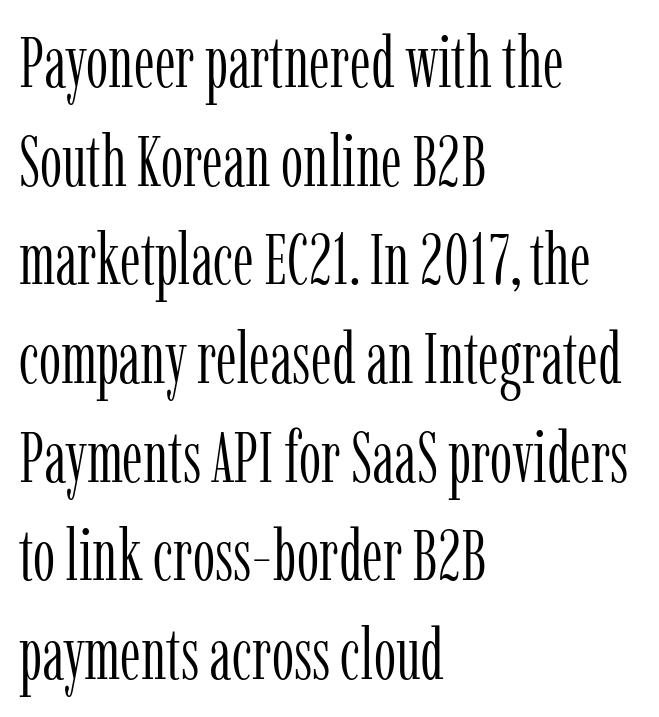
The passage is arranged the way most books set body copy — flush left. You could not count columns in this text — the font is proportionally spaced. Here the glyphs are tracked normally, forming tight word shapes. Yep, those are serifs on the letters. Line spacing here is normal. Check under the words: just untouched page.
